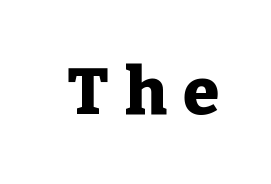
{"serif": "yes", "italic": "no", "bold": "yes", "weight": "heavy", "width": "normal", "stroke_contrast": "low", "x_height": "medium", "monospaced": "no", "underline": "no", "letter_spacing": "wide", "letter_spacing_em": 0.24, "glyph_px": 66}
